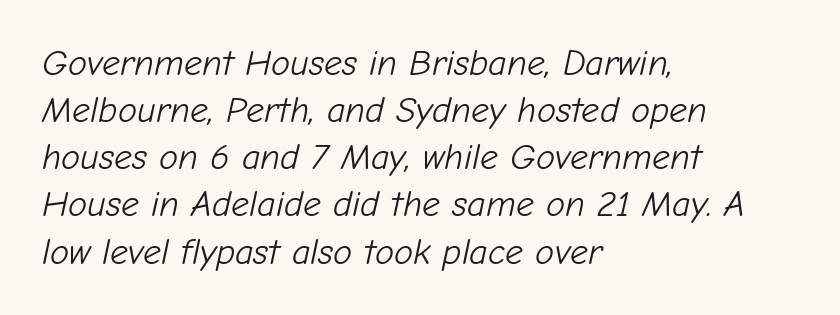
Q: Is the text bold? A: No.
Q: Is the text italic (slanted)? A: Yes, it leans right by about 12 degrees.
Q: Is the text underlined? A: No.
Q: How is the paragraph aligned? A: Left-aligned.
Q: Is the spacing between letters normal or unusually wide? A: Normal.
Q: Is the spacing between lines tight, normal or loose? A: Normal.
Q: Width (condensed, normal, or wide)? A: Normal.
Q: Stroke contrast? A: Low.
Q: x-height? A: Medium.
Q: Monospaced? A: No.
